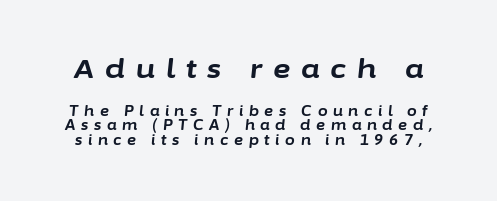
Q: Is the text bold? A: Yes.
Q: Is the text italic (slanted)? A: Yes, it leans right by about 6 degrees.
Q: Is the text underlined? A: No.
Q: Is the spacing between letters normal or unusually wide? A: Unusually wide.
Q: Is the spacing between lines tight, normal or loose? A: Tight.
Q: Which block of text is set in a larger size, the first (top) or the second (bottom)? A: The first (top) one.
